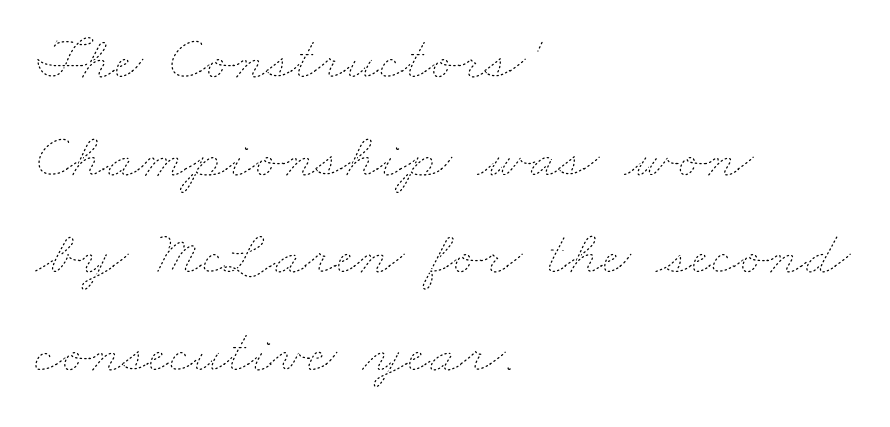
{"bold": "no", "weight": "thin", "width": "wide", "stroke_contrast": "low", "x_height": "small", "monospaced": "no", "underline": "no", "align": "left", "line_spacing": "normal", "line_spacing_ratio": 1.55, "letter_spacing": "normal", "letter_spacing_em": 0.0, "glyph_px": 63}
